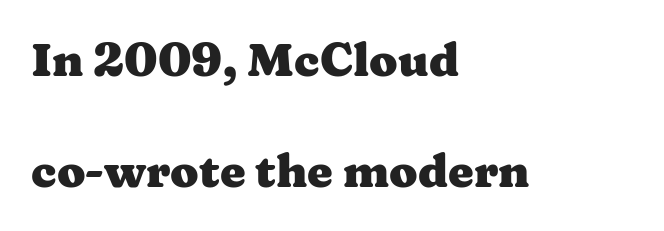
Q: Is the text bold? A: Yes.
Q: Is the text italic (slanted)? A: No, it is upright.
Q: Is the typeface a serif or a sans-serif typeface? A: Serif.
Q: Is the text underlined? A: No.
Q: How is the paragraph aligned? A: Left-aligned.
Q: Is the spacing between letters normal or unusually wide? A: Normal.
Q: Is the spacing between lines tight, normal or loose? A: Loose.
Q: Width (condensed, normal, or wide)? A: Wide.
Q: Stroke contrast? A: Medium.
Q: x-height? A: Medium.
Q: Monospaced? A: No.
